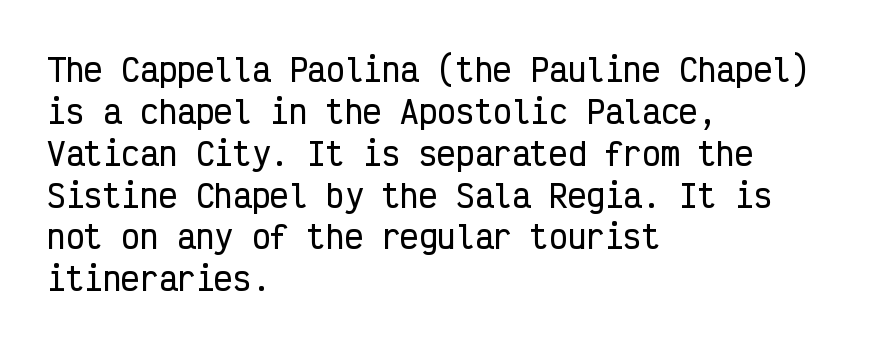
{"serif": "no", "italic": "no", "width": "condensed", "stroke_contrast": "low", "x_height": "medium", "monospaced": "yes", "underline": "no", "align": "left", "line_spacing": "normal", "line_spacing_ratio": 1.35, "letter_spacing": "normal", "letter_spacing_em": 0.0, "glyph_px": 31}
